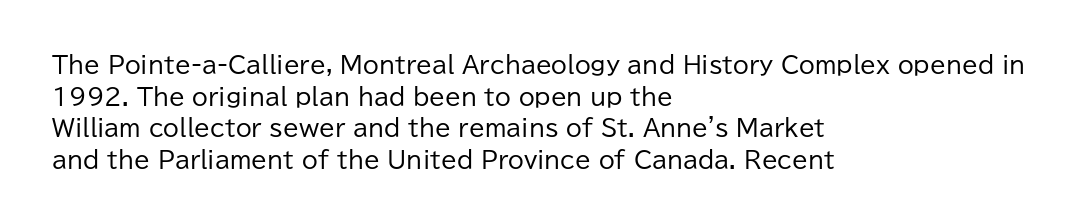
The image shows 23 px text type, upright; set left-aligned, normal line spacing (1.37x), normal letter spacing, not underlined.
